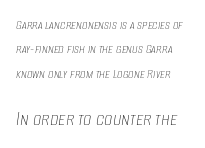
Q: Is the text bold? A: No.
Q: Is the text italic (slanted)? A: Yes, it leans right by about 8 degrees.
Q: Is the text underlined? A: No.
Q: How is the paragraph aligned? A: Left-aligned.
Q: Is the spacing between letters normal or unusually wide? A: Normal.
Q: Which block of text is set in a larger size, the first (top) or the second (bottom)? A: The second (bottom) one.
